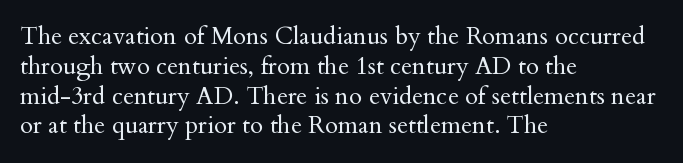
{"italic": "no", "bold": "no", "underline": "no", "align": "left", "line_spacing_ratio": 1.24, "letter_spacing": "normal", "letter_spacing_em": 0.0, "glyph_px": 24}
